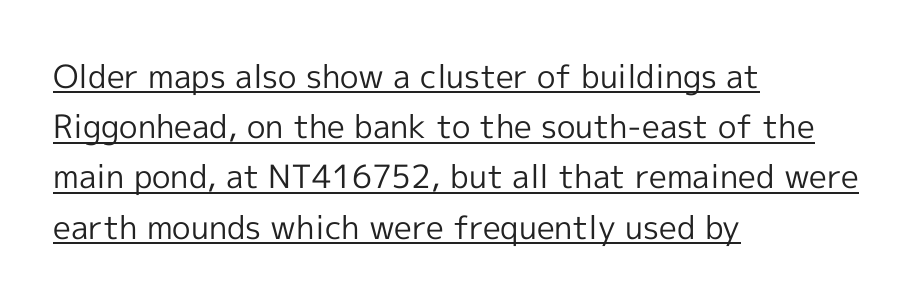
Q: Is the text bold? A: No.
Q: Is the text italic (slanted)? A: No, it is upright.
Q: Is the typeface a serif or a sans-serif typeface? A: Sans-serif.
Q: Is the text underlined? A: Yes.
Q: How is the paragraph aligned? A: Left-aligned.
Q: Is the spacing between letters normal or unusually wide? A: Normal.
Q: Is the spacing between lines tight, normal or loose? A: Normal.
Q: Width (condensed, normal, or wide)? A: Normal.
Q: x-height? A: Medium.
Q: Monospaced? A: No.
